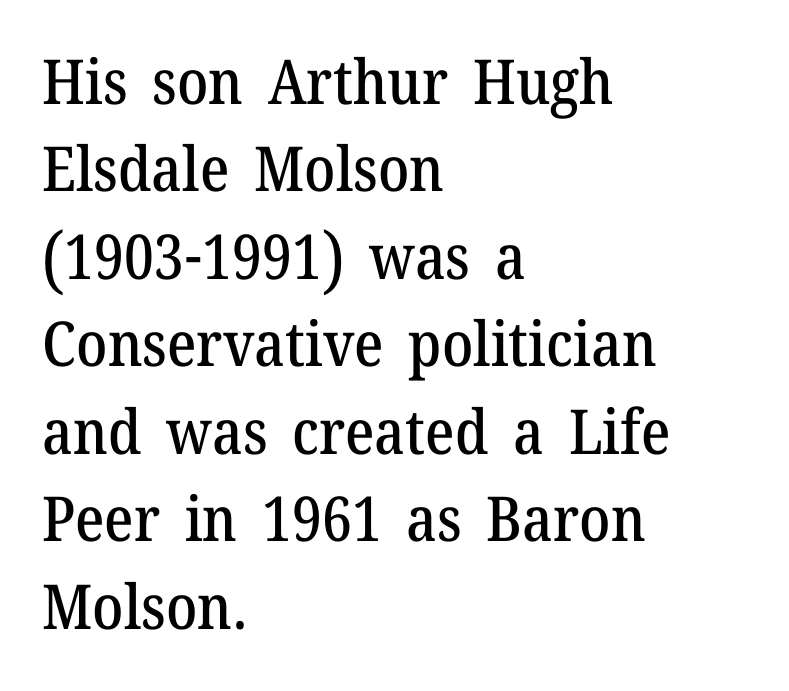
{"serif": "yes", "italic": "no", "width": "normal", "stroke_contrast": "medium", "x_height": "medium", "monospaced": "no", "underline": "no", "align": "left", "line_spacing": "normal", "line_spacing_ratio": 1.41, "letter_spacing": "normal", "letter_spacing_em": 0.0, "glyph_px": 62}
